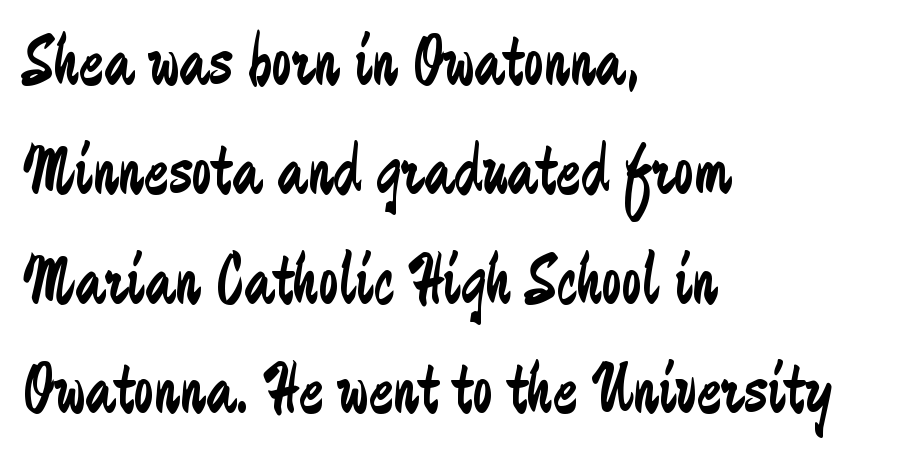
The image shows 73 px regular-weight, condensed sans-serif type; set left-aligned, normal line spacing (1.5x), normal letter spacing, not underlined; low stroke contrast and a medium x-height.
